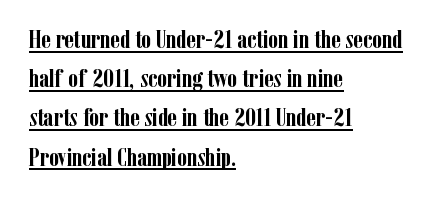
{"italic": "no", "bold": "yes", "underline": "yes", "align": "left", "line_spacing": "normal", "line_spacing_ratio": 1.57, "letter_spacing": "normal", "letter_spacing_em": 0.0, "glyph_px": 25}
